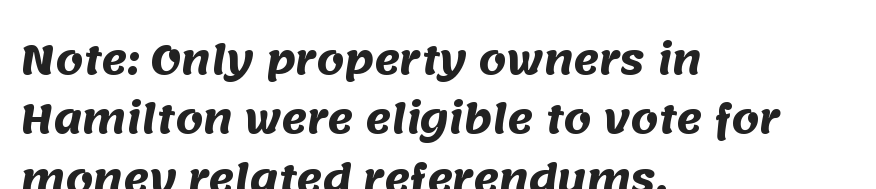
Q: Is the text bold? A: Yes.
Q: Is the typeface a serif or a sans-serif typeface? A: Sans-serif.
Q: Is the text underlined? A: No.
Q: How is the paragraph aligned? A: Left-aligned.
Q: Is the spacing between letters normal or unusually wide? A: Normal.
Q: Is the spacing between lines tight, normal or loose? A: Normal.
Q: Width (condensed, normal, or wide)? A: Normal.
Q: Stroke contrast? A: Medium.
Q: x-height? A: Large.
Q: Monospaced? A: No.
